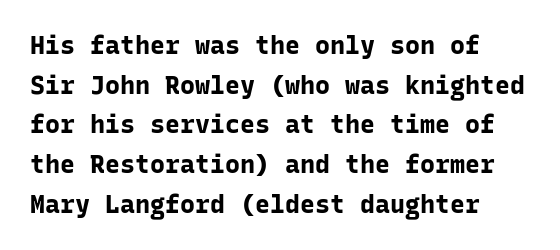
{"italic": "no", "bold": "yes", "underline": "no", "line_spacing": "normal", "line_spacing_ratio": 1.59, "letter_spacing": "normal", "letter_spacing_em": 0.0, "glyph_px": 25}
